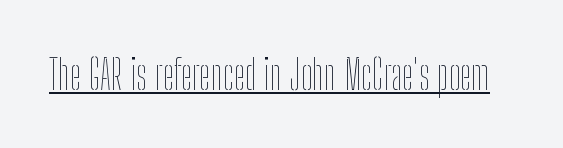
Q: Is the text bold? A: No.
Q: Is the text italic (slanted)? A: No, it is upright.
Q: Is the text underlined? A: Yes.
Q: Is the spacing between letters normal or unusually wide? A: Normal.
Q: Width (condensed, normal, or wide)? A: Condensed.
Q: Stroke contrast? A: Low.
Q: x-height? A: Medium.
Q: Monospaced? A: No.
